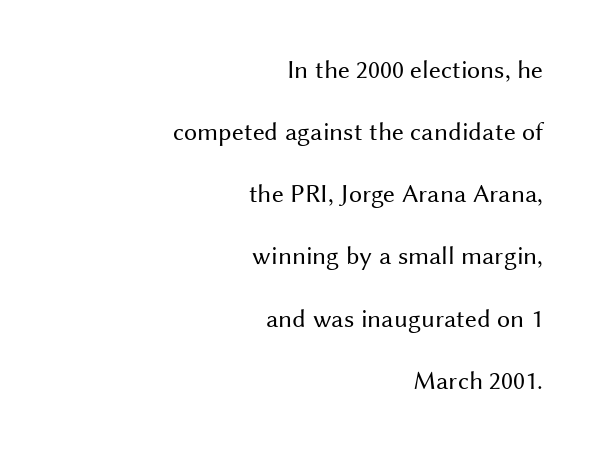
Honestly, the rows look like they've been pulled way apart. This sample uses an upright cut, with every glyph sitting square on the baseline. Honestly, the letter spacing is just normal — you wouldn't notice it. Heaviness? Minimal to ordinary, like unemphasized prose. The space directly below the letters is spotless.
